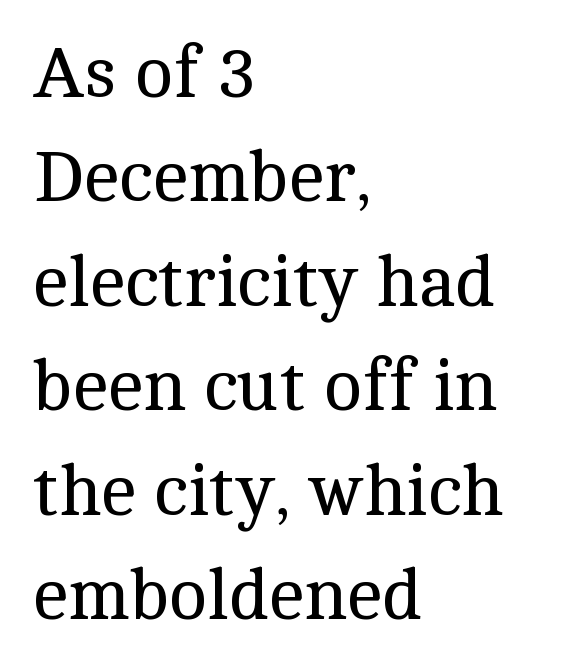
{"serif": "yes", "italic": "no", "bold": "no", "weight": "regular", "width": "normal", "x_height": "medium", "monospaced": "no", "underline": "no", "align": "left", "line_spacing": "normal", "line_spacing_ratio": 1.45, "letter_spacing": "normal", "letter_spacing_em": 0.0, "glyph_px": 72}
